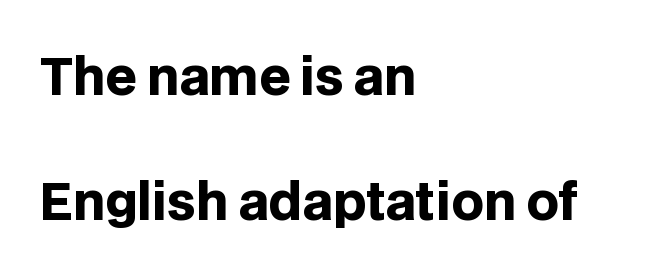
{"serif": "no", "italic": "no", "bold": "yes", "weight": "heavy", "width": "normal", "stroke_contrast": "low", "x_height": "large", "monospaced": "no", "underline": "no", "align": "left", "line_spacing": "loose", "line_spacing_ratio": 2.5, "letter_spacing": "normal", "letter_spacing_em": 0.0, "glyph_px": 50}
